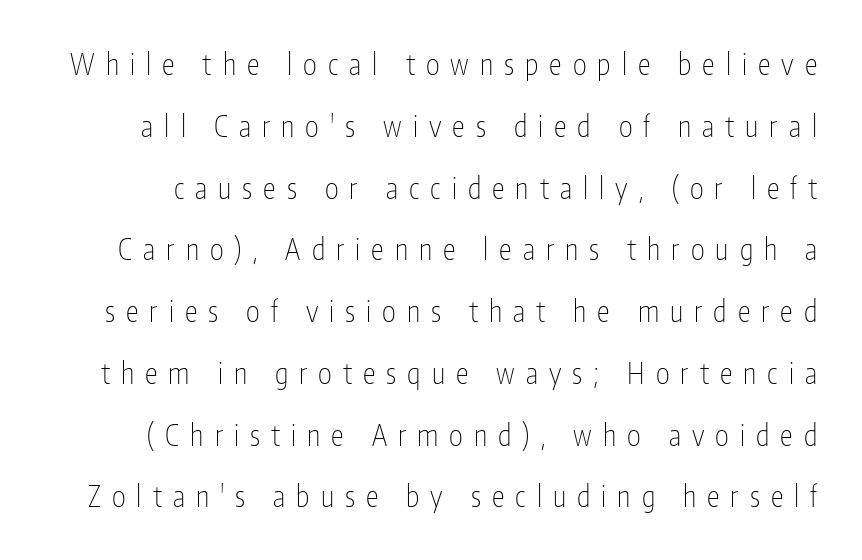
The image shows 29 px thin, condensed sans-serif type, upright; set loose line spacing (2.13x), unusually wide letter spacing (+0.38 em), not underlined; low stroke contrast and a medium x-height.
